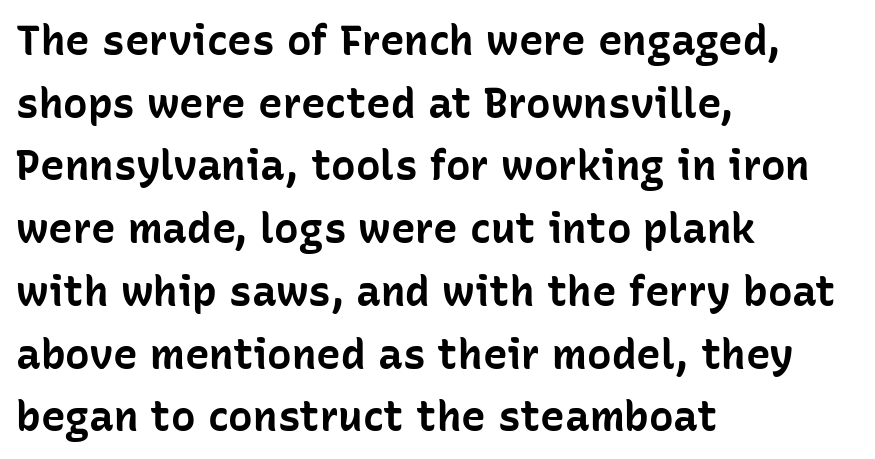
Character widths vary here, with narrow letters taking less room than wide ones. Ordinary non-slanted type is in use. Words float on clear page, feet unadorned. Visually the block forms a straight wall on the left and a jagged coastline on the right.
